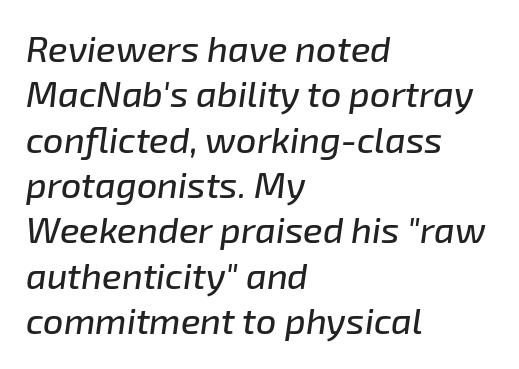
Caption: multi-line text, flush left, ragged right. Rule under the text: the space is simply empty. Think of a printed novel: that variable character pitch is what you see here. The face used here is rendered with its standard letterfit.
